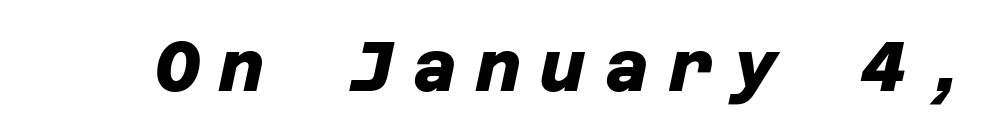
Q: Is the text bold? A: Yes.
Q: Is the typeface a serif or a sans-serif typeface? A: Sans-serif.
Q: Is the text underlined? A: No.
Q: Is the spacing between letters normal or unusually wide? A: Unusually wide.
Q: Width (condensed, normal, or wide)? A: Normal.
Q: Stroke contrast? A: Low.
Q: x-height? A: Large.
